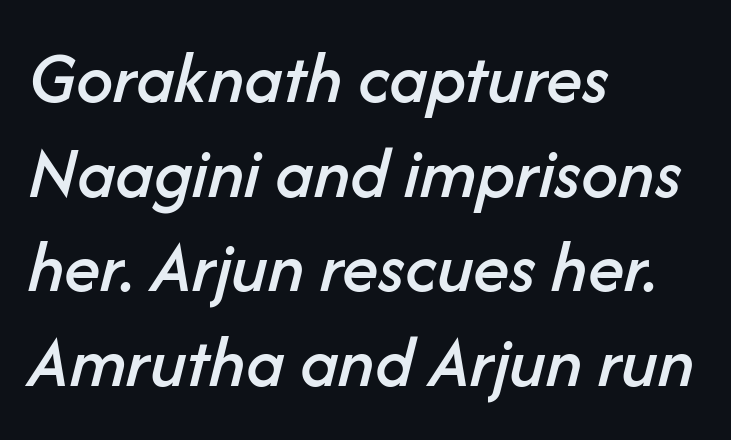
Q: Is the text italic (slanted)? A: Yes, it leans right by about 14 degrees.
Q: Is the text underlined? A: No.
Q: How is the paragraph aligned? A: Left-aligned.
Q: Is the spacing between letters normal or unusually wide? A: Normal.
Q: Is the spacing between lines tight, normal or loose? A: Normal.
Q: Width (condensed, normal, or wide)? A: Normal.
Q: Stroke contrast? A: Low.
Q: x-height? A: Medium.
Q: Monospaced? A: No.
